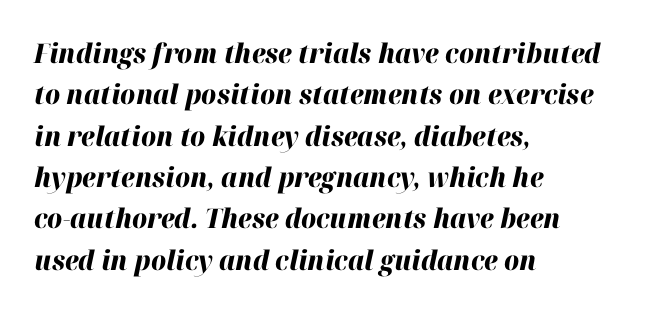
It's the slanting kind of type. Each line starts at the same left margin while the right side varies. Letters rest on an invisible, unmarked baseline. In terms of leading, this rendering sits right in the middle. Look at the tracking — it's just the regular setting, nothing added. Every letter is thick-stroked: bold, no question.
